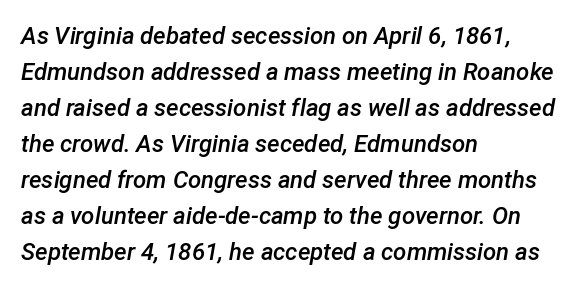
{"italic": "yes", "lean": "right", "slant_degrees": 12, "bold": "semi", "underline": "no", "align": "left", "line_spacing": "normal", "line_spacing_ratio": 1.5, "letter_spacing": "normal", "letter_spacing_em": 0.0, "glyph_px": 24}
